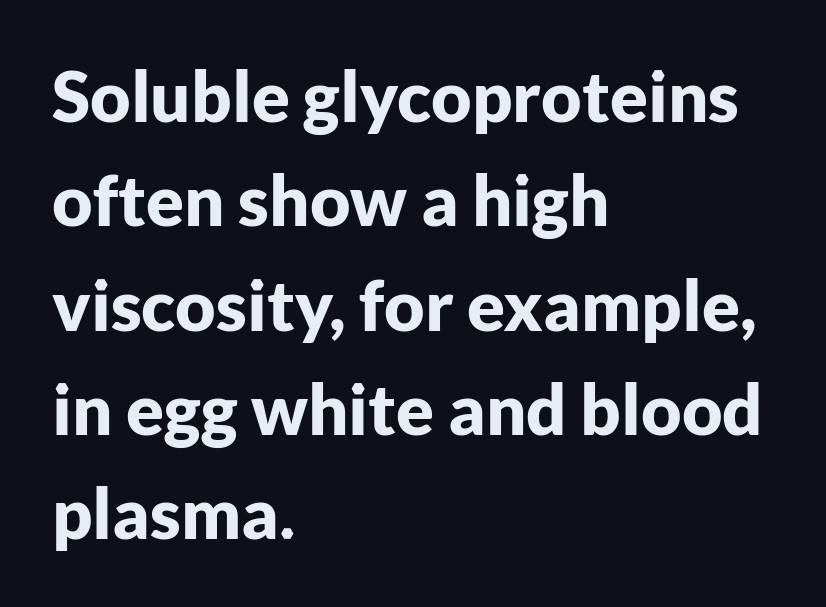
{"serif": "no", "italic": "no", "bold": "yes", "weight": "bold", "width": "normal", "stroke_contrast": "low", "x_height": "medium", "monospaced": "no", "underline": "no", "align": "left", "line_spacing": "normal", "line_spacing_ratio": 1.49, "letter_spacing": "normal", "letter_spacing_em": 0.0, "glyph_px": 70}
